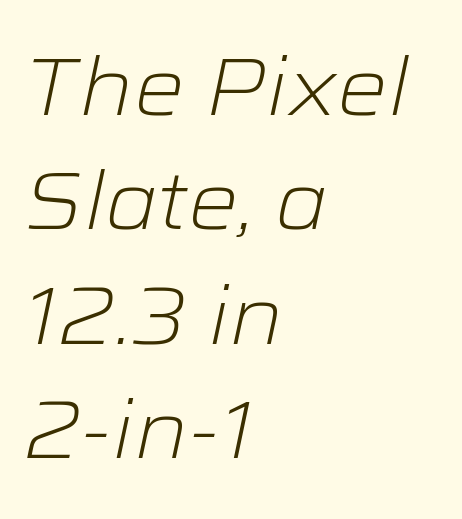
The image shows 80 px light, wide type, italic (leaning right); set left-aligned, normal line spacing (1.43x), normal letter spacing, not underlined; low stroke contrast and a medium x-height.
